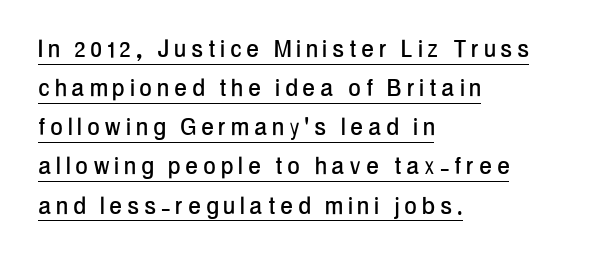
The designer went with a sans here, leaving each stem footless. The lines are quadded left. Normally led — the rows are evenly, conventionally spaced. Characters follow at a spacing far wider than the type designer built in.
